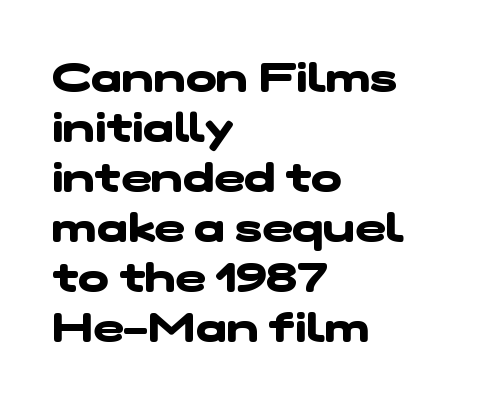
The image shows 41 px heavy, wide sans-serif type; set left-aligned, line spacing 1.22x, normal letter spacing, not underlined; low stroke contrast and a medium x-height.
